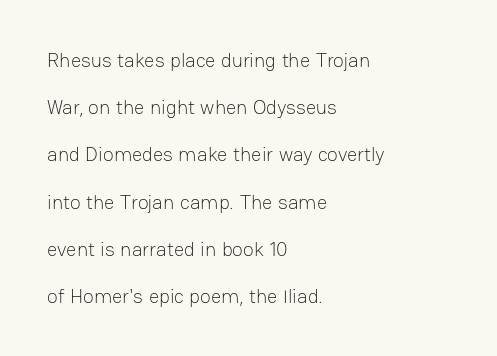
The image shows 20 px text type, upright; set left-aligned, loose line spacing (2.36x), normal letter spacing, not underlined.
